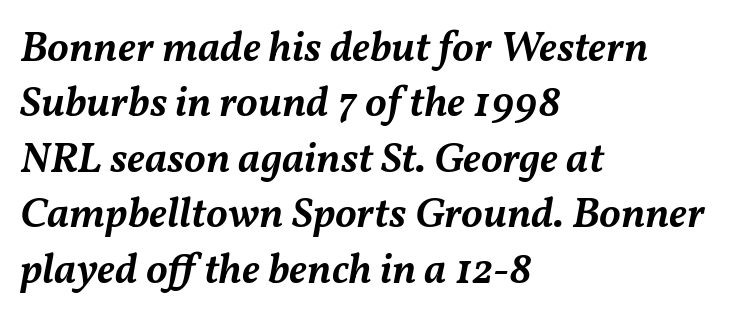
{"italic": "yes", "lean": "right", "slant_degrees": 11, "bold": "semi", "weight": "semibold", "width": "normal", "stroke_contrast": "medium", "x_height": "medium", "monospaced": "no", "underline": "no", "align": "left", "line_spacing": "normal", "line_spacing_ratio": 1.29, "letter_spacing": "normal", "letter_spacing_em": 0.0, "glyph_px": 43}
